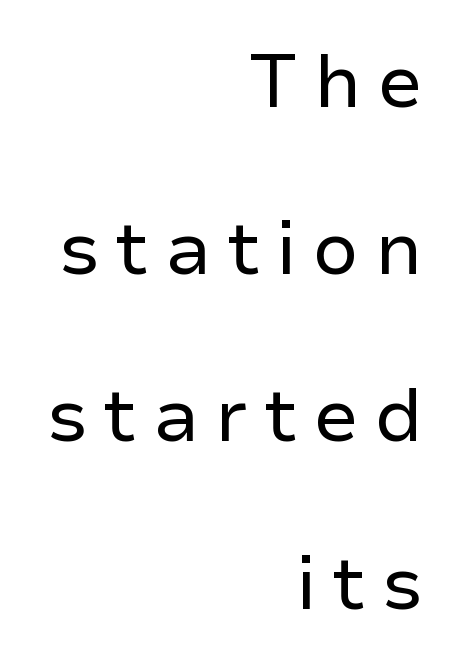
Q: Is the text bold? A: No.
Q: Is the text italic (slanted)? A: No, it is upright.
Q: Is the typeface a serif or a sans-serif typeface? A: Sans-serif.
Q: Is the text underlined? A: No.
Q: How is the paragraph aligned? A: Right-aligned.
Q: Is the spacing between letters normal or unusually wide? A: Unusually wide.
Q: Is the spacing between lines tight, normal or loose? A: Loose.
Q: Width (condensed, normal, or wide)? A: Normal.
Q: Stroke contrast? A: Low.
Q: x-height? A: Medium.
Q: Monospaced? A: No.
